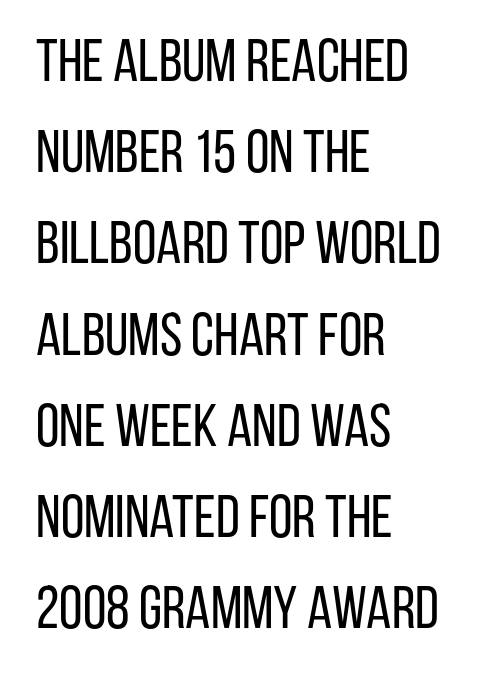
The image shows 60 px regular-weight, condensed sans-serif type, upright; set left-aligned, normal line spacing (1.52x), normal letter spacing, not underlined; low stroke contrast and a large x-height.
